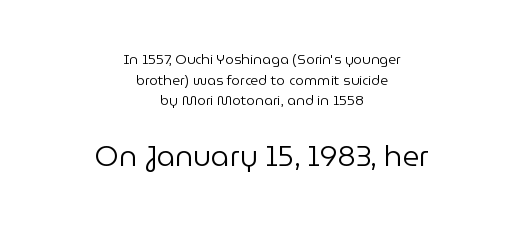
The image shows 29 px regular-weight sans-serif type, upright; set centered, normal line spacing (1.48x), normal letter spacing, not underlined; the second (bottom) block is 2.07x larger; low stroke contrast and a medium x-height.
